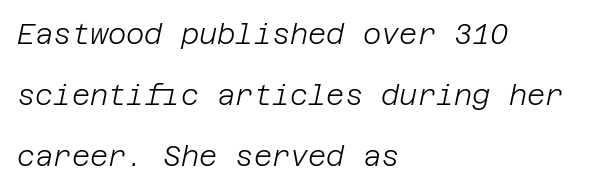
Is the type slanted? Yes — the strokes lean at a clear angle. The face looks like a standard text weight, possibly lighter. The designer dialed line spacing up above the default. The typesetter chose a ragged-right arrangement here. This rendering features lettering with no underline. The type is set solid horizontally, with unmodified tracking.
